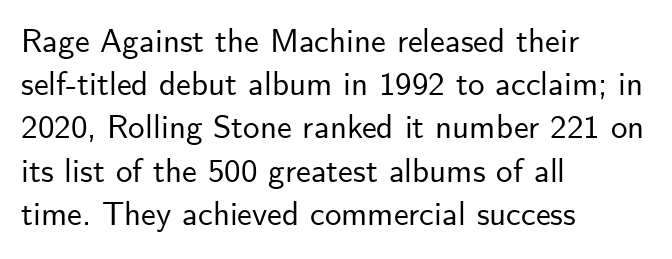
The image shows 33 px sans-serif type, upright; set left-aligned, normal line spacing (1.31x), normal letter spacing, not underlined; low stroke contrast and a small x-height.
